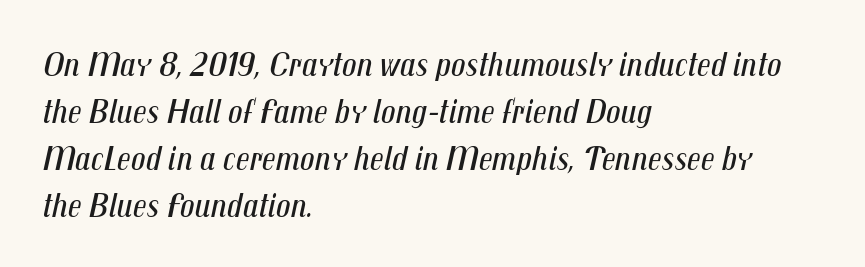
{"italic": "yes", "lean": "right", "slant_degrees": 12, "bold": "no", "weight": "regular", "width": "condensed", "stroke_contrast": "medium", "x_height": "medium", "monospaced": "no", "underline": "no", "align": "left", "line_spacing": "normal", "line_spacing_ratio": 1.31, "letter_spacing": "normal", "letter_spacing_em": 0.0, "glyph_px": 36}
